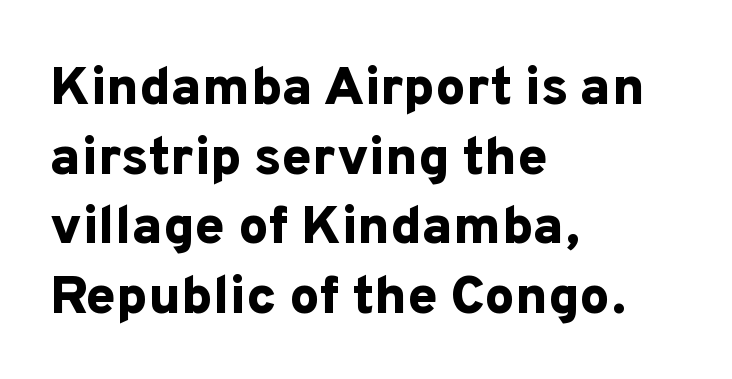
Words float on clear page, feet unadorned. The designer went with a sans here, leaving each stem footless. Summary of weight: heavy, a full bold. Compared with a centered layout, this one pins lines to the left instead.
